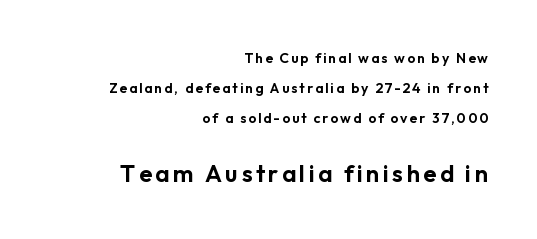
One glance says open: line gaps are wider than usual. The type sits square on the baseline with zero lean. Descenders hang freely into open space. Note: smaller setting up top, larger setting below.
